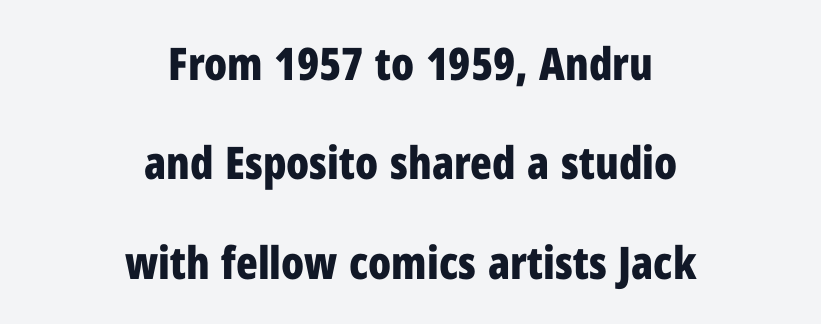
Q: Is the text bold? A: Yes.
Q: Is the text italic (slanted)? A: No, it is upright.
Q: Is the typeface a serif or a sans-serif typeface? A: Sans-serif.
Q: Is the text underlined? A: No.
Q: How is the paragraph aligned? A: Centered.
Q: Is the spacing between letters normal or unusually wide? A: Normal.
Q: Is the spacing between lines tight, normal or loose? A: Loose.
Q: Width (condensed, normal, or wide)? A: Condensed.
Q: Stroke contrast? A: Low.
Q: x-height? A: Medium.
Q: Monospaced? A: No.
